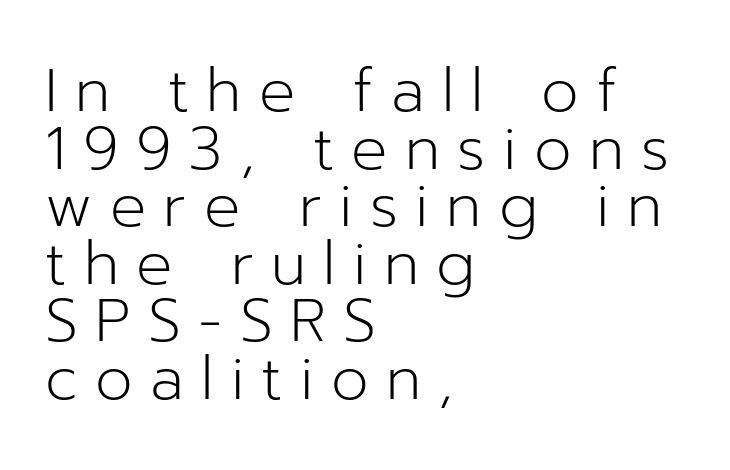
The image shows 60 px light sans-serif type, upright; set left-aligned, tight line spacing (0.96x), unusually wide letter spacing (+0.29 em), not underlined; low stroke contrast and a medium x-height.
